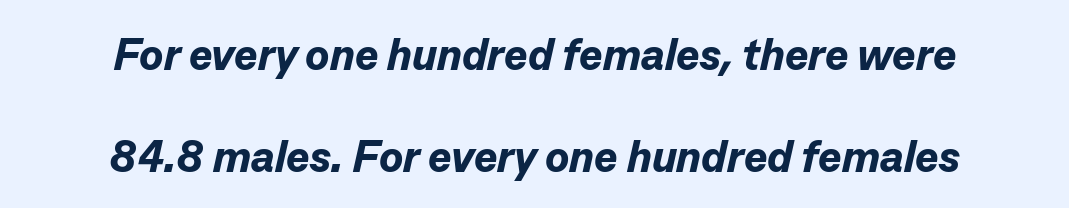
The image shows 44 px bold type, italic (leaning right); set centered, loose line spacing (2.32x), normal letter spacing, not underlined; low stroke contrast and a medium x-height.
